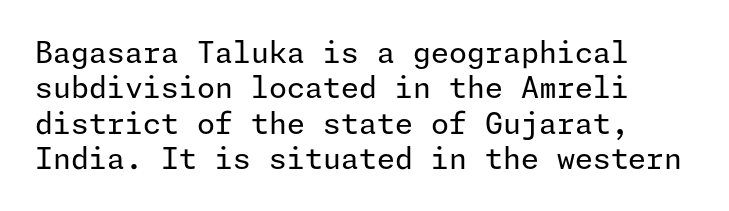
Q: Is the text bold? A: No.
Q: Is the text italic (slanted)? A: No, it is upright.
Q: Is the typeface a serif or a sans-serif typeface? A: Sans-serif.
Q: Is the text underlined? A: No.
Q: Is the spacing between letters normal or unusually wide? A: Normal.
Q: Width (condensed, normal, or wide)? A: Normal.
Q: Stroke contrast? A: Low.
Q: x-height? A: Medium.
